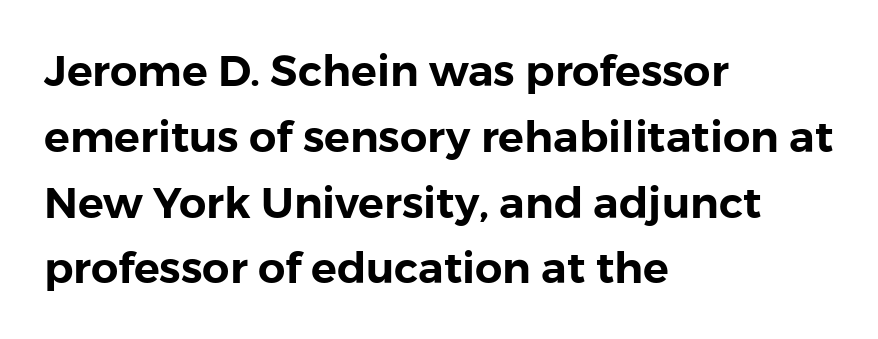
The face used here is proportionally spaced, like ordinary book or web type. Stroke terminals: plain, sans-serif. Baseline-to-baseline distance is the conventional proportion of letter height. Tall strokes in this sample are plumb rather than angled. The line texture is even and compact thanks to regular tracking.
